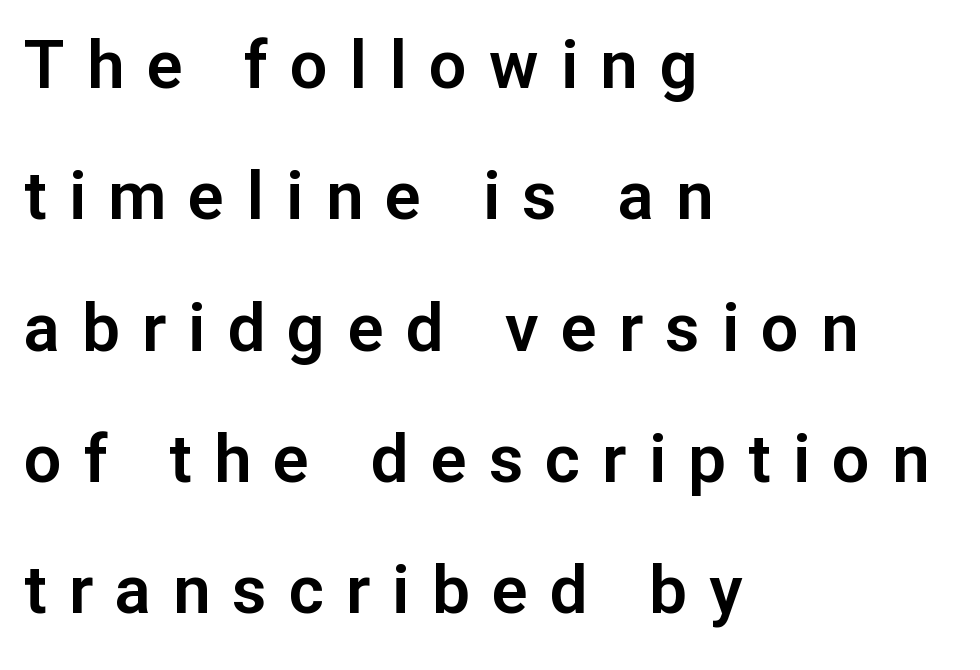
The image shows 67 px sans-serif type, upright; set left-aligned, loose line spacing (1.96x), unusually wide letter spacing (+0.33 em), not underlined; low stroke contrast and a medium x-height.
